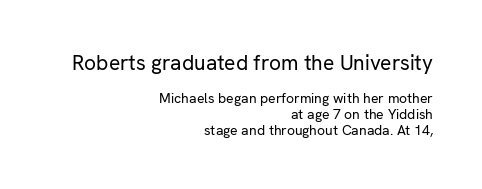
Clear beneath every line of the passage. Layout note: lines flush right. Very little white space separates one row of letters from the next. Tall strokes in this sample are plumb rather than angled. Scale decreases going downward across the two blocks.
